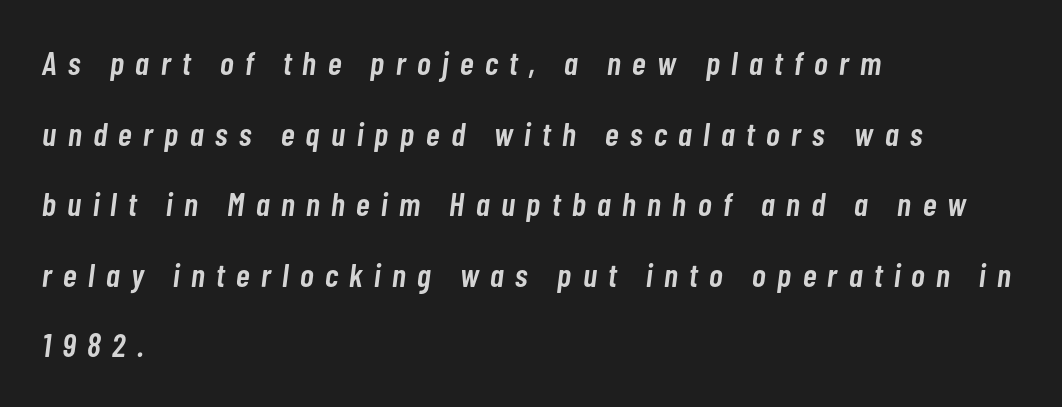
How heavy is the stroke? Medium-heavy — a semibold, shy of bold. Every character sits at an angle, as italics do. Casual observation: everything's shoved over to the left. Inter-character spacing is expanded well beyond the font's built-in metrics. The leading is generous, giving the passage an open texture.
